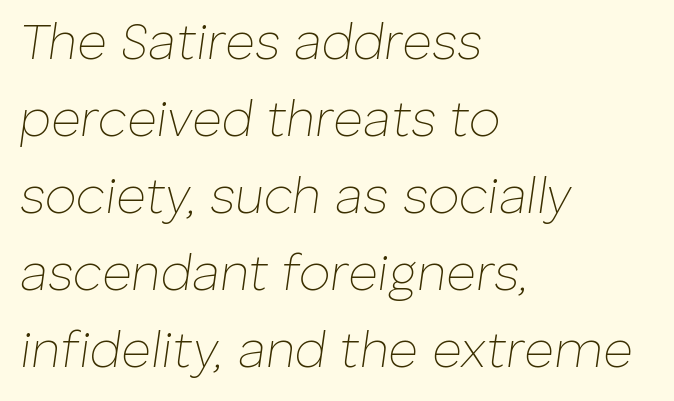
{"italic": "yes", "lean": "right", "slant_degrees": 8, "bold": "no", "weight": "thin", "width": "normal", "stroke_contrast": "low", "x_height": "medium", "monospaced": "no", "underline": "no", "align": "left", "line_spacing": "normal", "line_spacing_ratio": 1.51, "letter_spacing": "normal", "letter_spacing_em": 0.0, "glyph_px": 51}
